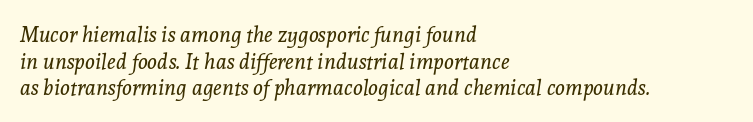
The image shows 21 px text type, italic (leaning right); set left-aligned, normal line spacing (1.27x), normal letter spacing, not underlined.
